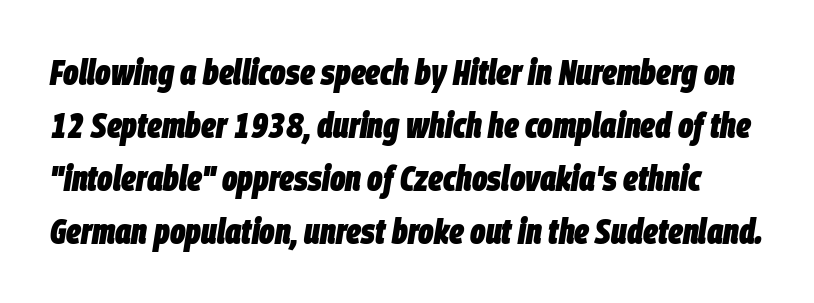
{"italic": "yes", "lean": "right", "slant_degrees": 9, "bold": "yes", "weight": "heavy", "width": "condensed", "stroke_contrast": "low", "x_height": "large", "monospaced": "no", "underline": "no", "line_spacing": "normal", "line_spacing_ratio": 1.47, "letter_spacing": "normal", "letter_spacing_em": 0.0, "glyph_px": 36}
